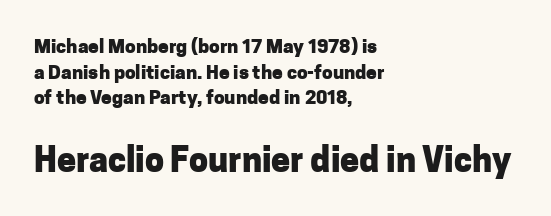
In terms of weight, the rendering is a true, heavy bold. Letters rest on an invisible, unmarked baseline. Letter spacing: default. Unlike italic type, these characters show no tilt at all.
